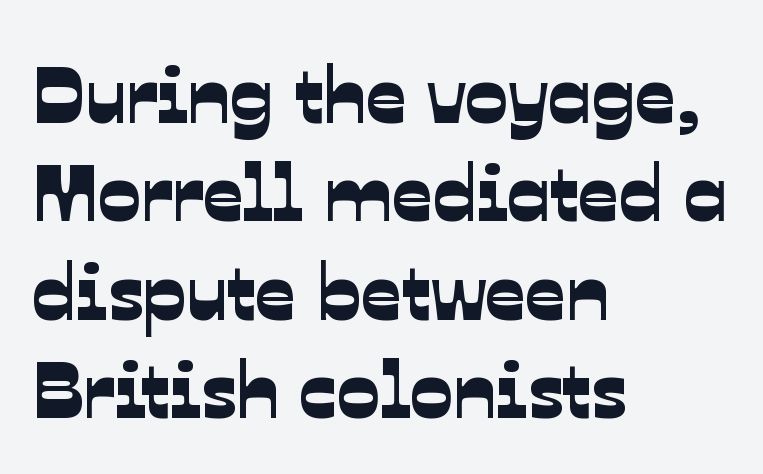
Q: Is the typeface a serif or a sans-serif typeface? A: Sans-serif.
Q: Is the text underlined? A: No.
Q: How is the paragraph aligned? A: Left-aligned.
Q: Is the spacing between letters normal or unusually wide? A: Normal.
Q: Width (condensed, normal, or wide)? A: Normal.
Q: Stroke contrast? A: Low.
Q: x-height? A: Medium.
Q: Monospaced? A: No.
